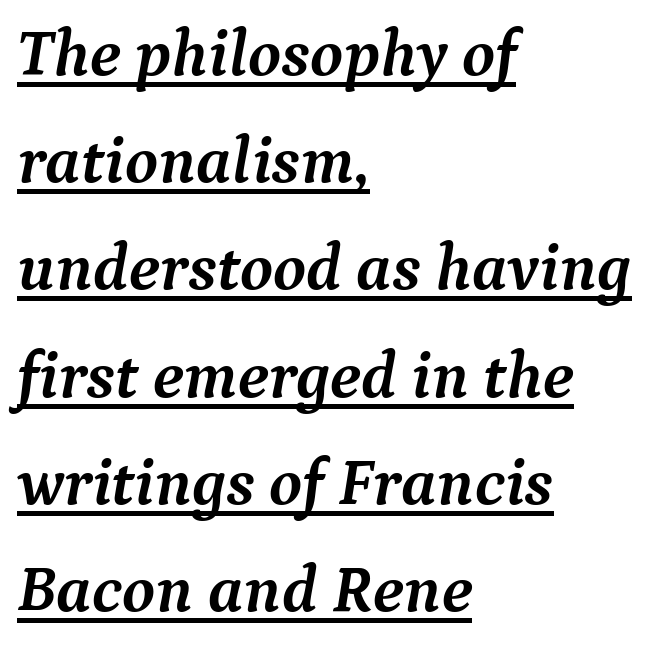
The image shows 67 px semibold serif type, italic (leaning right); set left-aligned, normal line spacing (1.6x), normal letter spacing, underlined; medium stroke contrast and a medium x-height.
